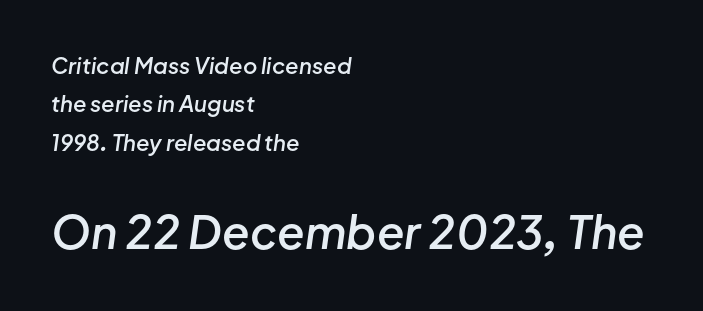
{"italic": "yes", "lean": "right", "slant_degrees": 8, "bold": "semi", "weight": "semibold", "width": "normal", "stroke_contrast": "low", "x_height": "medium", "monospaced": "no", "underline": "no", "align": "left", "line_spacing_ratio": 1.75, "letter_spacing": "normal", "letter_spacing_em": 0.0, "larger_block": "second", "size_ratio": 2.05, "glyph_px": 45}
